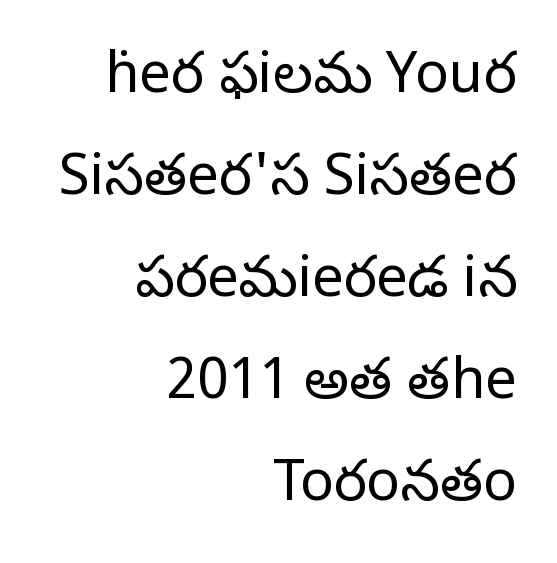
The image shows 56 px regular-weight serif type, upright; set right-aligned, line spacing 1.82x, normal letter spacing, not underlined; low stroke contrast and a large x-height.
